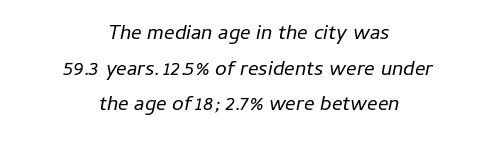
Q: Is the text bold? A: No.
Q: Is the text italic (slanted)? A: Yes, it leans right by about 11 degrees.
Q: Is the text underlined? A: No.
Q: How is the paragraph aligned? A: Centered.
Q: Is the spacing between letters normal or unusually wide? A: Normal.
Q: Is the spacing between lines tight, normal or loose? A: Normal.
